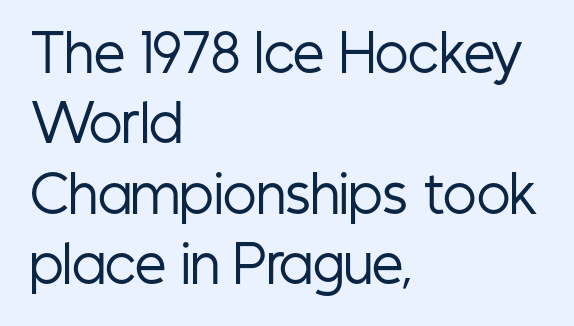
Glance below the letters and you will spot only blank space. Spacing verdict: proportional, widths tailored to each character. Inter-character spacing is left at the font's built-in metrics. On a weight scale, this lands at 450 or below.
